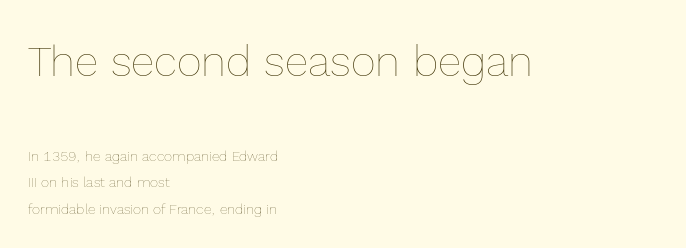
Q: Is the text bold? A: No.
Q: Is the text italic (slanted)? A: No, it is upright.
Q: Is the text underlined? A: No.
Q: How is the paragraph aligned? A: Left-aligned.
Q: Is the spacing between letters normal or unusually wide? A: Normal.
Q: Is the spacing between lines tight, normal or loose? A: Loose.
Q: Which block of text is set in a larger size, the first (top) or the second (bottom)? A: The first (top) one.
Q: Width (condensed, normal, or wide)? A: Normal.
Q: x-height? A: Medium.
Q: Monospaced? A: No.
